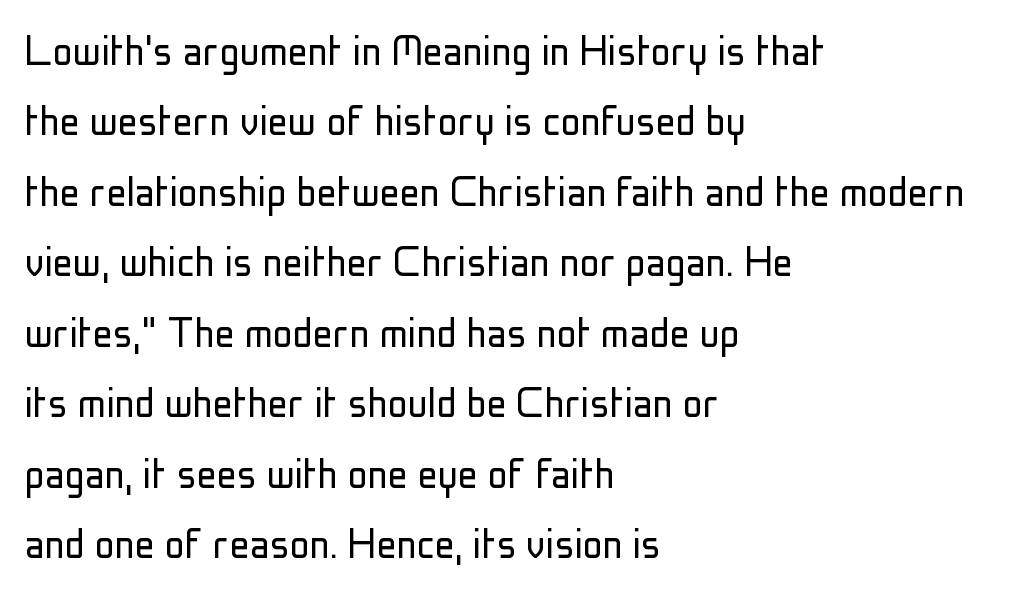
{"serif": "no", "italic": "no", "bold": "no", "weight": "light", "width": "condensed", "stroke_contrast": "low", "x_height": "medium", "monospaced": "no", "underline": "no", "align": "left", "line_spacing": "normal", "line_spacing_ratio": 1.41, "letter_spacing": "normal", "letter_spacing_em": 0.0, "glyph_px": 50}
